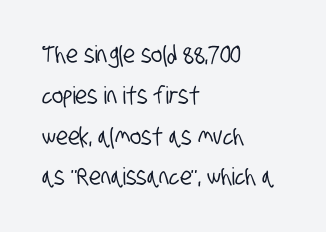
The rendering uses a moderate line-height, typical for paragraphs. Compared with typical body copy, the letter spacing here is the same. Quick note: underline off. Is the block centered? No — it sits flush against the left margin.
